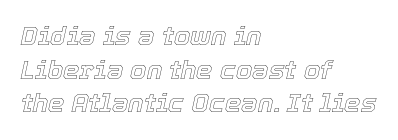
Is the block centered? No — it sits flush against the left margin. Descender tails drop into unmarked territory. The space between consecutive lines is moderate. Short note: letters normally spaced. The whole block is typeset with a tilt.
